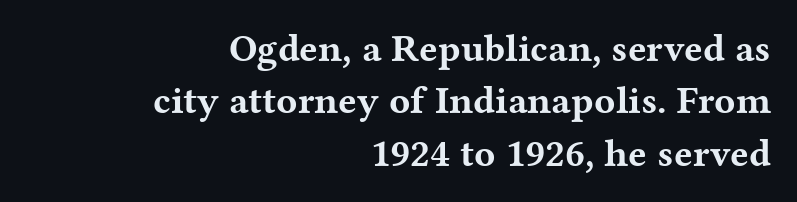
{"serif": "yes", "italic": "no", "bold": "yes", "weight": "bold", "width": "wide", "stroke_contrast": "medium", "x_height": "medium", "monospaced": "no", "underline": "no", "align": "right", "line_spacing": "normal", "line_spacing_ratio": 1.34, "letter_spacing": "normal", "letter_spacing_em": 0.0, "glyph_px": 39}
